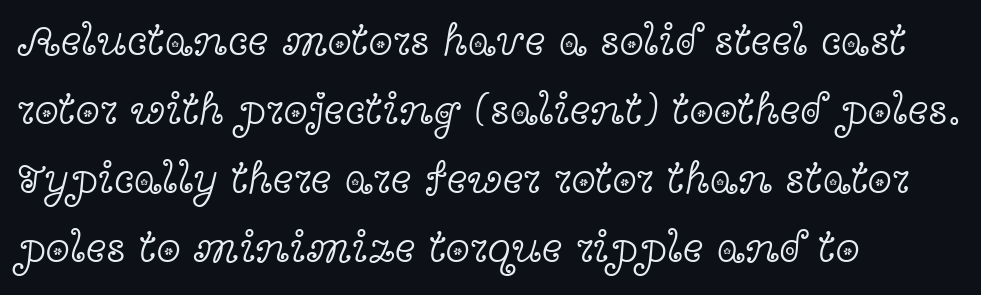
{"serif": "yes", "italic": "no", "bold": "no", "weight": "light", "width": "wide", "x_height": "medium", "monospaced": "no", "underline": "no", "align": "left", "line_spacing": "normal", "line_spacing_ratio": 1.57, "letter_spacing": "normal", "letter_spacing_em": 0.0, "glyph_px": 44}
